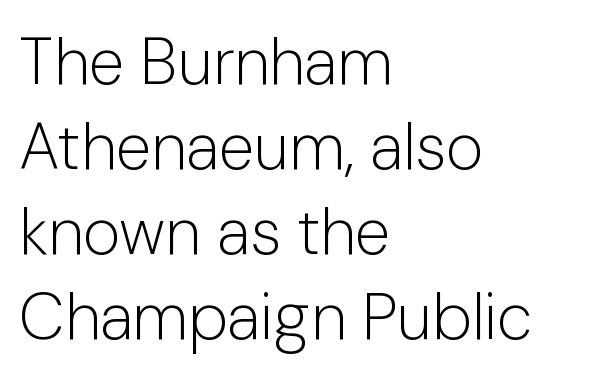
The image shows 65 px light sans-serif type, upright; set left-aligned, normal line spacing (1.31x), normal letter spacing, not underlined; low stroke contrast and a medium x-height.
